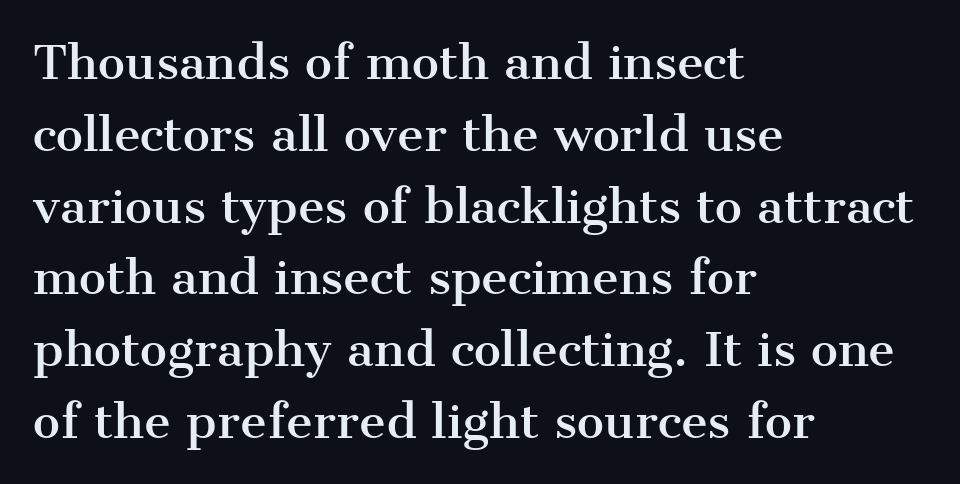
The image shows 46 px serif type, upright; set left-aligned, normal line spacing (1.56x), normal letter spacing, not underlined; medium stroke contrast and a medium x-height.
